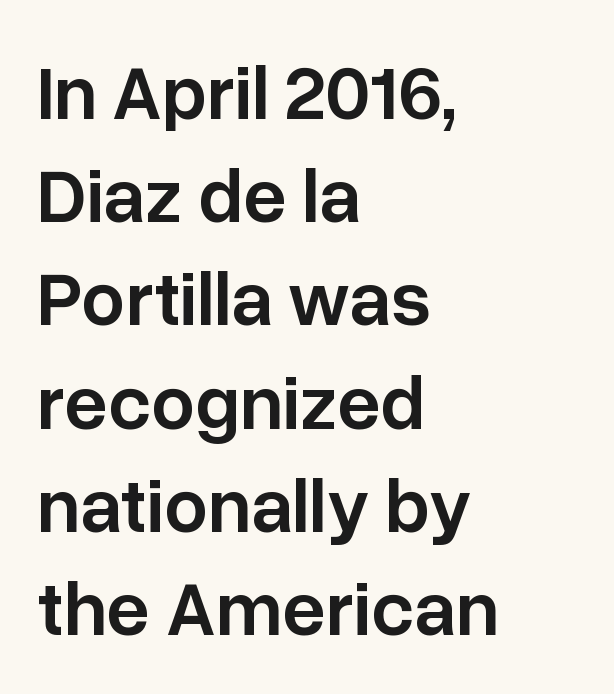
Here the designer chose a conventional face with non-uniform glyph widths. Bare-footed words on every line. The text block is weighted toward the left margin, trailing off unevenly rightward. Nobody touched the tracking dial on this one. The letters stand straight up with perfectly vertical stems. The typesetting leans somewhat heavy: a semibold.
